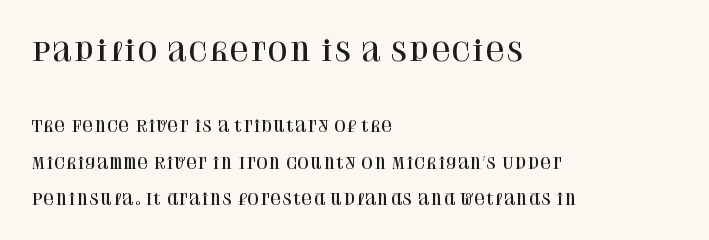
The image shows 26 px text type, upright; set left-aligned, loose line spacing (2.41x), normal letter spacing, not underlined; the first (top) block is 1.73x larger.
